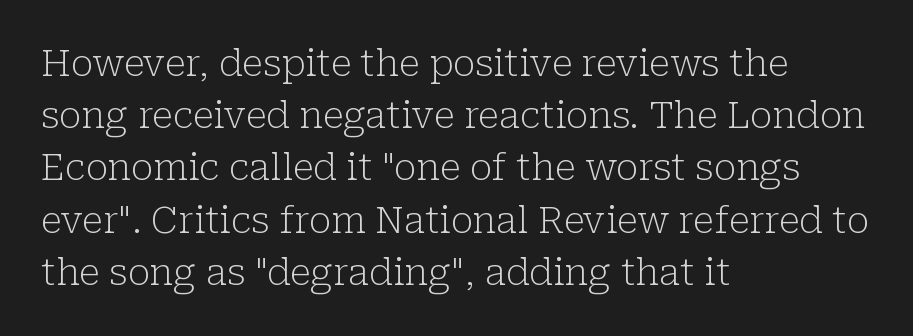
Q: Is the text bold? A: No.
Q: Is the text italic (slanted)? A: No, it is upright.
Q: Is the typeface a serif or a sans-serif typeface? A: Serif.
Q: Is the text underlined? A: No.
Q: How is the paragraph aligned? A: Left-aligned.
Q: Is the spacing between letters normal or unusually wide? A: Normal.
Q: Is the spacing between lines tight, normal or loose? A: Normal.
Q: Width (condensed, normal, or wide)? A: Normal.
Q: Stroke contrast? A: Low.
Q: x-height? A: Medium.
Q: Monospaced? A: No.
